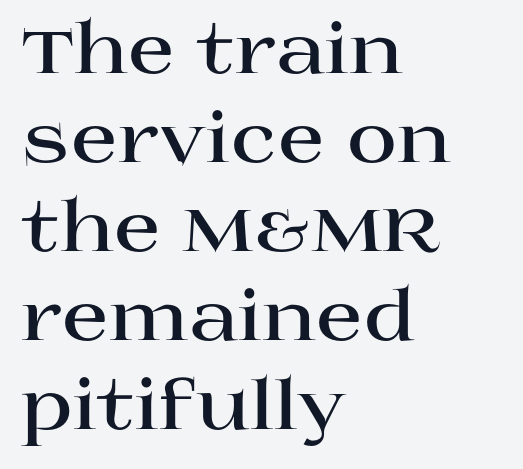
Q: Is the text bold? A: Yes.
Q: Is the text italic (slanted)? A: No, it is upright.
Q: Is the typeface a serif or a sans-serif typeface? A: Serif.
Q: Is the text underlined? A: No.
Q: How is the paragraph aligned? A: Left-aligned.
Q: Is the spacing between letters normal or unusually wide? A: Normal.
Q: Is the spacing between lines tight, normal or loose? A: Normal.
Q: Width (condensed, normal, or wide)? A: Wide.
Q: Stroke contrast? A: High.
Q: x-height? A: Large.
Q: Monospaced? A: No.
